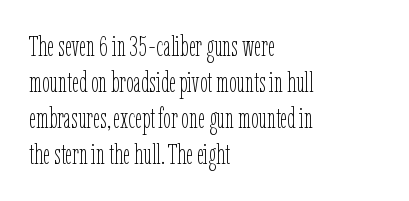
The image shows 28 px thin, condensed type, upright; set left-aligned, normal line spacing (1.29x), normal letter spacing, not underlined; low stroke contrast and a medium x-height.
